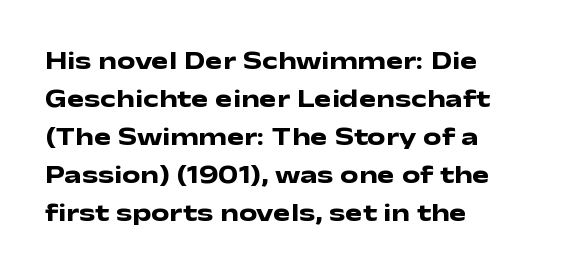
The image shows 26 px bold type, upright; set left-aligned, normal line spacing (1.46x), normal letter spacing, not underlined.
